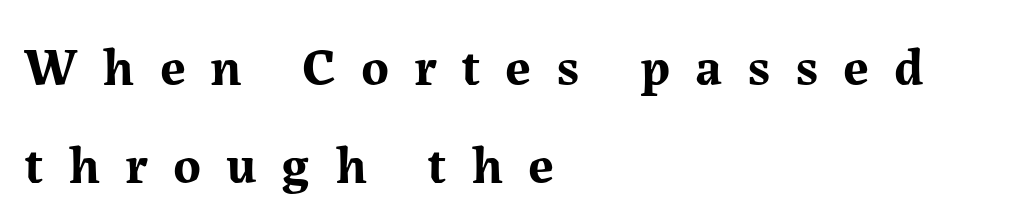
{"serif": "yes", "italic": "no", "bold": "yes", "weight": "bold", "width": "normal", "stroke_contrast": "medium", "x_height": "medium", "monospaced": "no", "underline": "no", "align": "left", "line_spacing_ratio": 1.85, "letter_spacing": "wide", "letter_spacing_em": 0.47, "glyph_px": 53}
